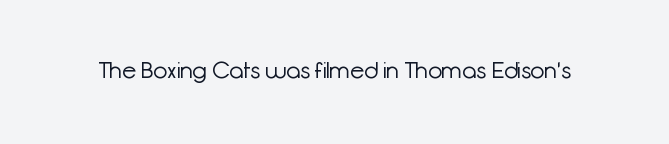
{"italic": "no", "bold": "no", "underline": "no", "letter_spacing": "normal", "letter_spacing_em": 0.0, "glyph_px": 23}
